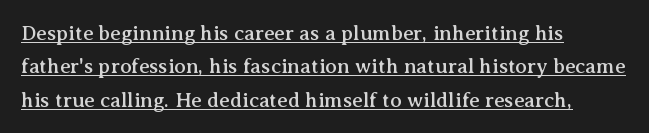
{"italic": "no", "underline": "yes", "align": "left", "line_spacing": "normal", "line_spacing_ratio": 1.59, "letter_spacing": "normal", "letter_spacing_em": 0.0, "glyph_px": 21}
